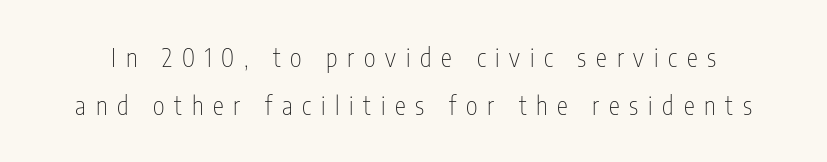
Bare-footed words on every line. The specimen reads as upright at a glance. In terms of letterspacing, this is a distinctly airy, spread setting. Heft: none added — not bold. The rendering uses a large line-height, opening up the rows.
